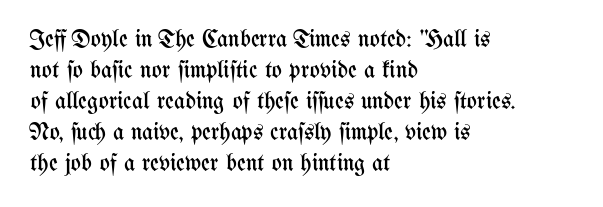
Q: Is the text bold? A: No.
Q: Is the text italic (slanted)? A: No, it is upright.
Q: Is the text underlined? A: No.
Q: How is the paragraph aligned? A: Left-aligned.
Q: Is the spacing between letters normal or unusually wide? A: Normal.
Q: Is the spacing between lines tight, normal or loose? A: Normal.
